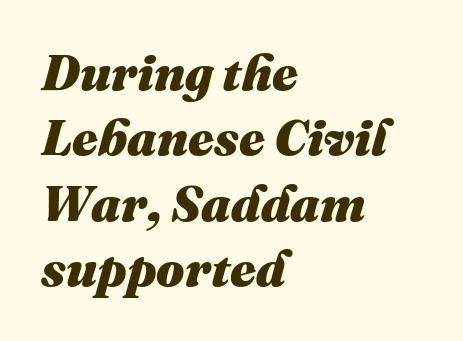
Is this a fixed-width face? No — the glyphs have proportional, varying widths. This rendering leaves character spacing at its baseline value. These lines were composed using italics. I'd describe the lettering as bold — thick and assertive. The space between consecutive lines is moderate. Layout note: lines flush left.
